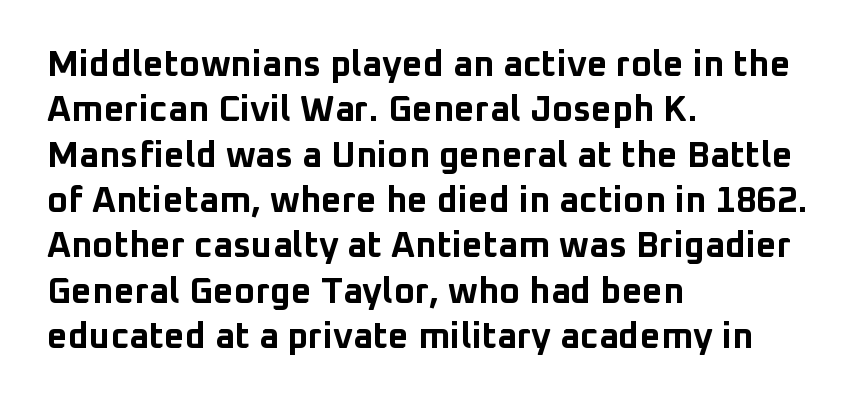
Q: Is the text bold? A: Yes.
Q: Is the text italic (slanted)? A: No, it is upright.
Q: Is the typeface a serif or a sans-serif typeface? A: Sans-serif.
Q: Is the text underlined? A: No.
Q: How is the paragraph aligned? A: Left-aligned.
Q: Is the spacing between letters normal or unusually wide? A: Normal.
Q: Is the spacing between lines tight, normal or loose? A: Normal.
Q: Width (condensed, normal, or wide)? A: Normal.
Q: Stroke contrast? A: Low.
Q: x-height? A: Medium.
Q: Monospaced? A: No.
